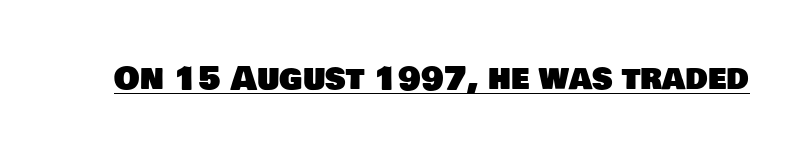
{"serif": "no", "width": "normal", "stroke_contrast": "low", "x_height": "large", "monospaced": "no", "underline": "yes", "letter_spacing": "normal", "letter_spacing_em": 0.0, "glyph_px": 32}
